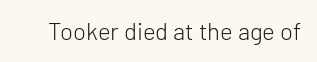
{"italic": "no", "bold": "no", "underline": "no", "letter_spacing": "normal", "letter_spacing_em": 0.0, "glyph_px": 24}
